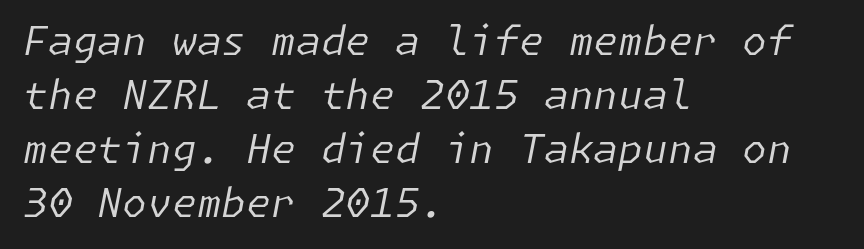
The image shows 40 px regular-weight type, italic (leaning right); set left-aligned, normal line spacing (1.35x), normal letter spacing, not underlined; low stroke contrast and a medium x-height.
